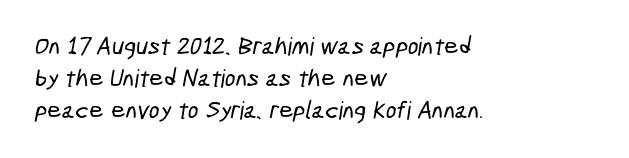
{"underline": "no", "align": "left", "line_spacing": "normal", "line_spacing_ratio": 1.29, "letter_spacing": "normal", "letter_spacing_em": 0.0, "glyph_px": 25}
